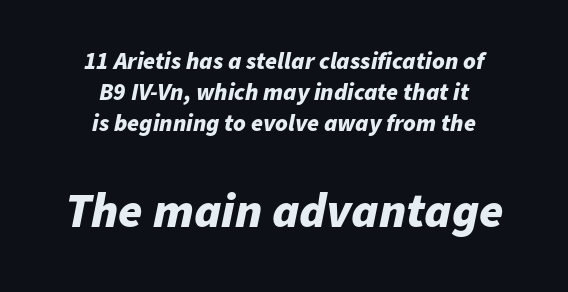
Q: Is the text bold? A: Yes.
Q: Is the text italic (slanted)? A: Yes, it leans right by about 11 degrees.
Q: Is the text underlined? A: No.
Q: How is the paragraph aligned? A: Centered.
Q: Is the spacing between letters normal or unusually wide? A: Normal.
Q: Is the spacing between lines tight, normal or loose? A: Normal.
Q: Which block of text is set in a larger size, the first (top) or the second (bottom)? A: The second (bottom) one.
Q: Width (condensed, normal, or wide)? A: Normal.
Q: Stroke contrast? A: Low.
Q: x-height? A: Medium.
Q: Monospaced? A: No.
